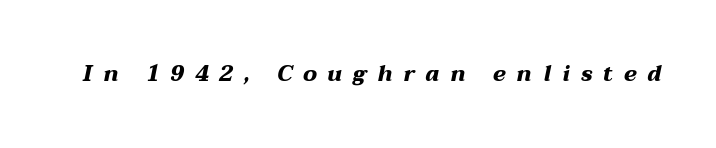
I'd describe the lettering as bold — thick and assertive. Words float on clear page, feet unadorned. You can tell it's italic because the verticals aren't actually vertical. What stands out about the letter spacing? Its width — letters are far apart.
